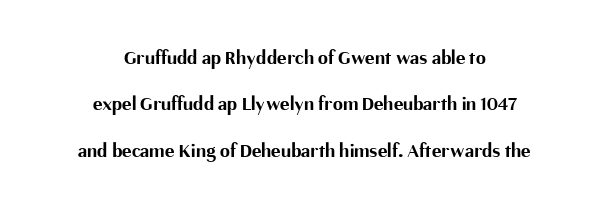
Q: Is the text bold? A: Yes.
Q: Is the text italic (slanted)? A: No, it is upright.
Q: Is the text underlined? A: No.
Q: How is the paragraph aligned? A: Centered.
Q: Is the spacing between letters normal or unusually wide? A: Normal.
Q: Is the spacing between lines tight, normal or loose? A: Loose.
